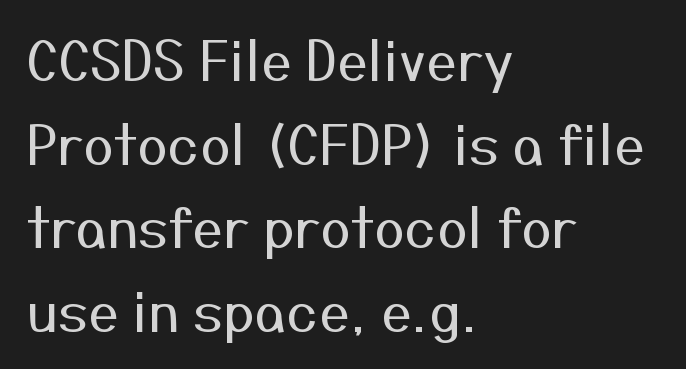
{"serif": "no", "italic": "no", "bold": "no", "weight": "regular", "width": "normal", "stroke_contrast": "medium", "x_height": "medium", "monospaced": "no", "underline": "no", "align": "left", "line_spacing": "normal", "line_spacing_ratio": 1.52, "letter_spacing": "normal", "letter_spacing_em": 0.0, "glyph_px": 55}
